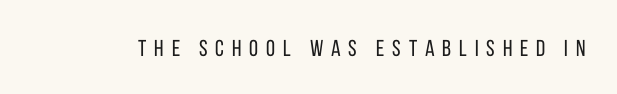
Q: Is the text bold? A: No.
Q: Is the text italic (slanted)? A: No, it is upright.
Q: Is the text underlined? A: No.
Q: Is the spacing between letters normal or unusually wide? A: Unusually wide.
